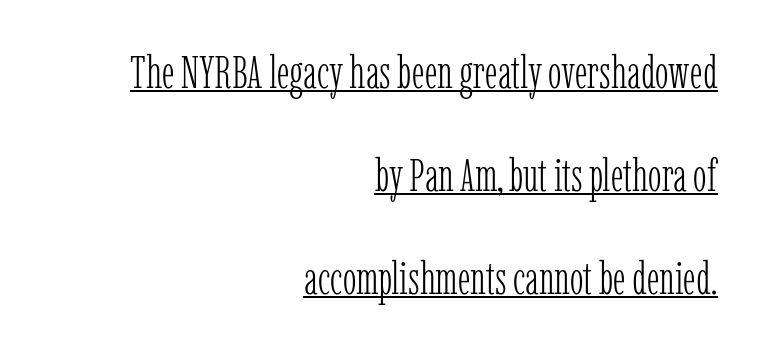
Compared with a flush-left layout, this one pins lines to the opposite, right side. Upright lettering throughout. Is there much room between lines? Yes — plenty of vertical air separates them. Looks like regular typesetting: each glyph gets only the width it needs.
